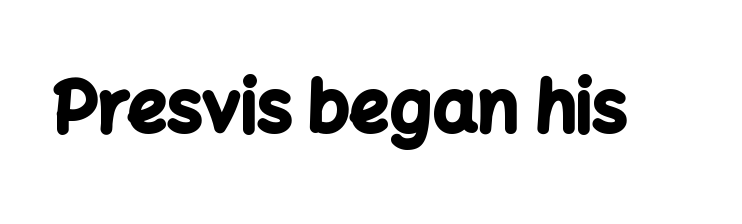
The image shows 70 px bold sans-serif type, upright; set normal letter spacing, not underlined; low stroke contrast and a medium x-height.
